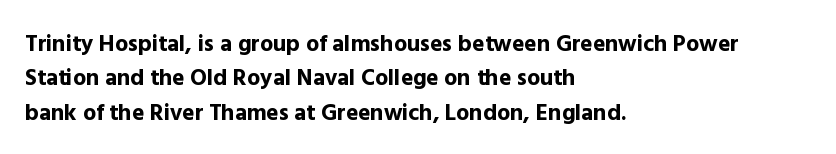
{"italic": "no", "bold": "yes", "underline": "no", "align": "left", "line_spacing": "normal", "line_spacing_ratio": 1.5, "letter_spacing": "normal", "letter_spacing_em": 0.0, "glyph_px": 23}
